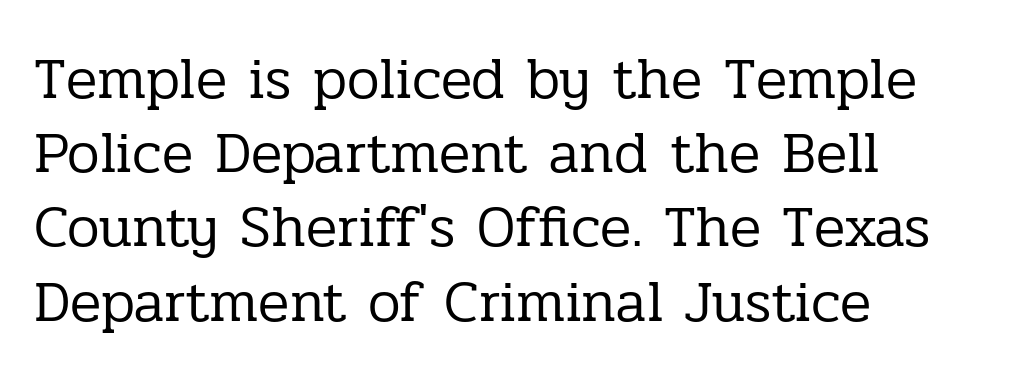
Q: Is the text bold? A: No.
Q: Is the text italic (slanted)? A: No, it is upright.
Q: Is the typeface a serif or a sans-serif typeface? A: Serif.
Q: Is the text underlined? A: No.
Q: How is the paragraph aligned? A: Left-aligned.
Q: Is the spacing between letters normal or unusually wide? A: Normal.
Q: Is the spacing between lines tight, normal or loose? A: Normal.
Q: Width (condensed, normal, or wide)? A: Normal.
Q: Stroke contrast? A: Low.
Q: x-height? A: Medium.
Q: Monospaced? A: No.
